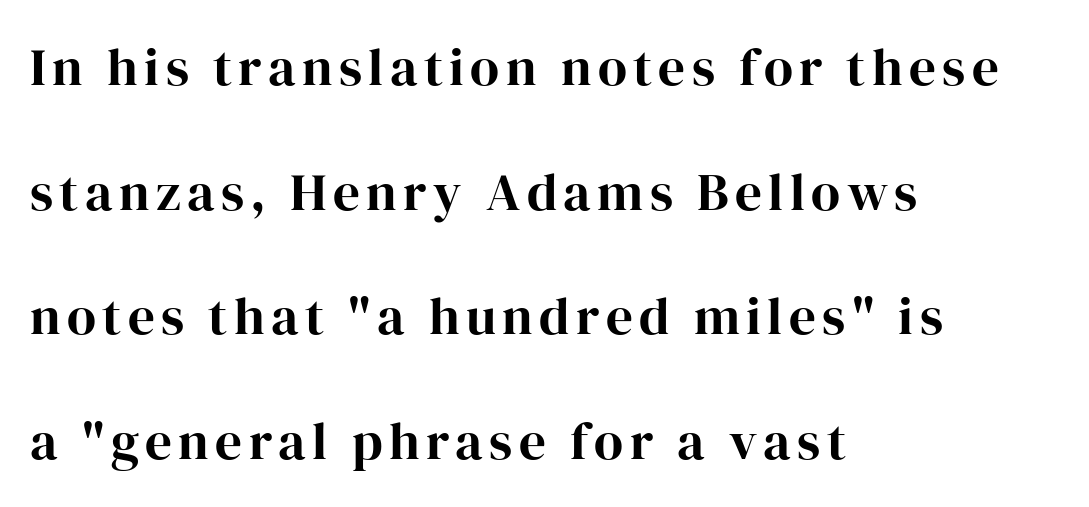
{"serif": "yes", "italic": "no", "width": "normal", "stroke_contrast": "high", "x_height": "medium", "monospaced": "no", "underline": "no", "align": "left", "line_spacing": "loose", "line_spacing_ratio": 2.35, "glyph_px": 53}
